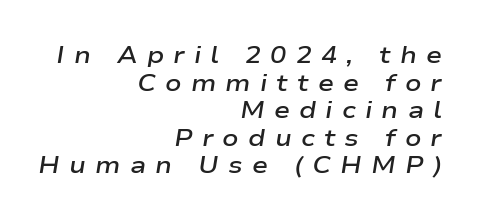
{"italic": "yes", "lean": "right", "slant_degrees": 9, "bold": "semi", "underline": "no", "align": "right", "line_spacing": "tight", "line_spacing_ratio": 1.15, "letter_spacing": "wide", "letter_spacing_em": 0.38, "glyph_px": 24}
